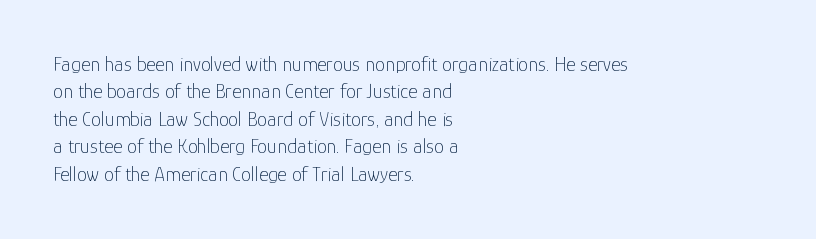
{"italic": "no", "bold": "no", "underline": "no", "align": "left", "line_spacing": "normal", "line_spacing_ratio": 1.37, "letter_spacing": "normal", "letter_spacing_em": 0.0, "glyph_px": 20}
